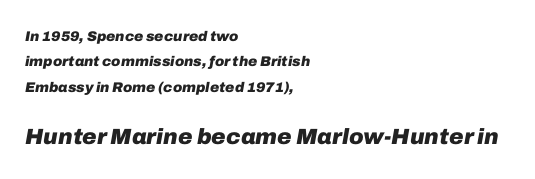
{"italic": "yes", "lean": "right", "slant_degrees": 10, "bold": "yes", "underline": "no", "align": "left", "line_spacing_ratio": 1.81, "letter_spacing": "normal", "letter_spacing_em": 0.0, "larger_block": "second", "size_ratio": 1.57, "glyph_px": 22}
